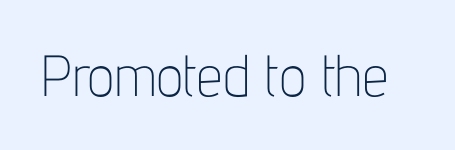
The image shows 58 px thin, condensed sans-serif type, upright; set normal letter spacing, not underlined; low stroke contrast and a medium x-height.
